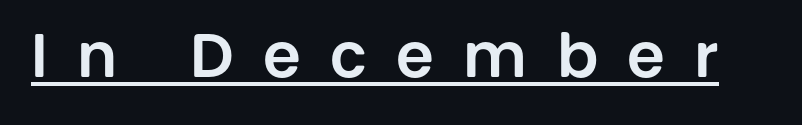
This sample uses a sans-serif face. Each letter keeps its own natural width here, so spacing adapts to shape. The line texture is sparse and dotted thanks to wide tracking. Beneath each row of characters lies a ruled line.
